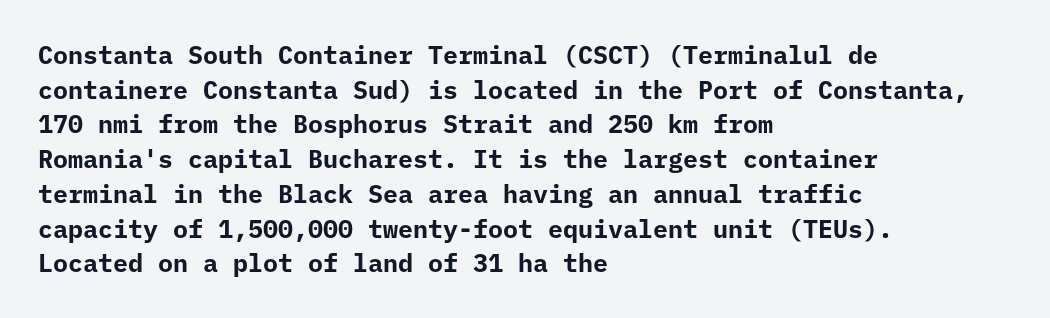
The type sits square on the baseline with zero lean. Summary of weight: heavy, a full bold. Rule under the text: the space is simply empty. Is the letter spacing exaggerated? No — it looks like the ordinary default.
